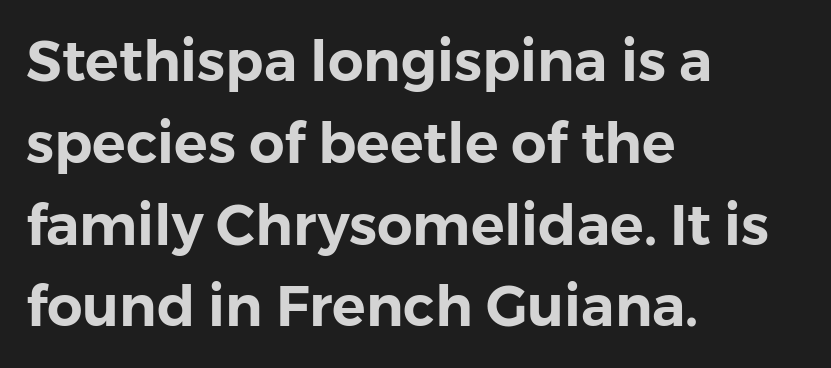
The type family on display is of the sans-serif kind. Italic: no, the glyphs are upright roman. Every row of glyphs begins at an identical x-position on the left. This rendering leaves character spacing at its baseline value.
